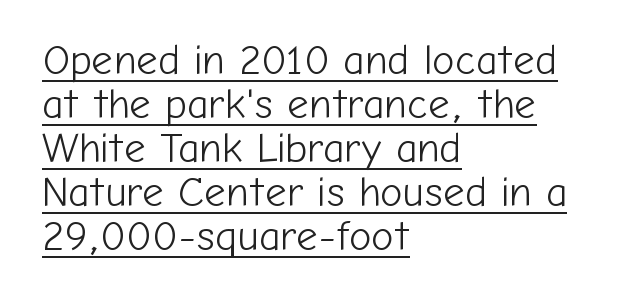
Q: Is the text bold? A: No.
Q: Is the text italic (slanted)? A: No, it is upright.
Q: Is the typeface a serif or a sans-serif typeface? A: Sans-serif.
Q: Is the text underlined? A: Yes.
Q: How is the paragraph aligned? A: Left-aligned.
Q: Is the spacing between letters normal or unusually wide? A: Normal.
Q: Is the spacing between lines tight, normal or loose? A: Tight.
Q: Width (condensed, normal, or wide)? A: Normal.
Q: Stroke contrast? A: Low.
Q: x-height? A: Medium.
Q: Monospaced? A: No.
